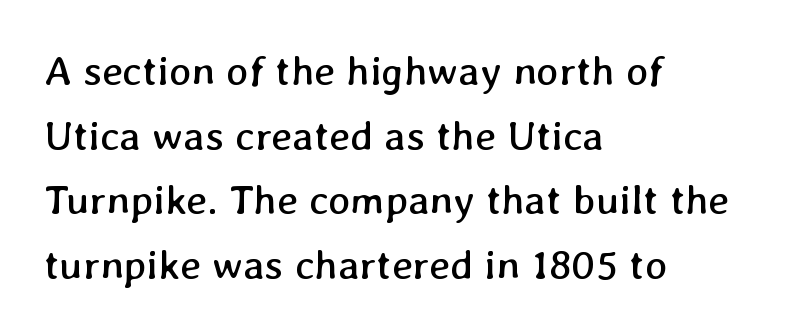
Q: Is the text bold? A: No.
Q: Is the text underlined? A: No.
Q: How is the paragraph aligned? A: Left-aligned.
Q: Is the spacing between letters normal or unusually wide? A: Normal.
Q: Is the spacing between lines tight, normal or loose? A: Normal.
Q: Width (condensed, normal, or wide)? A: Normal.
Q: Stroke contrast? A: Low.
Q: x-height? A: Medium.
Q: Monospaced? A: No.
